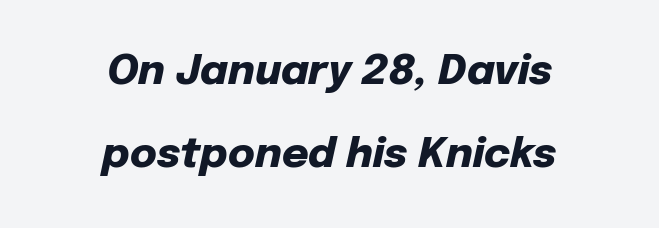
Q: Is the text bold? A: Yes.
Q: Is the text italic (slanted)? A: Yes, it leans right by about 12 degrees.
Q: Is the text underlined? A: No.
Q: How is the paragraph aligned? A: Centered.
Q: Is the spacing between letters normal or unusually wide? A: Normal.
Q: Is the spacing between lines tight, normal or loose? A: Loose.
Q: Width (condensed, normal, or wide)? A: Normal.
Q: Stroke contrast? A: Low.
Q: x-height? A: Medium.
Q: Monospaced? A: No.
